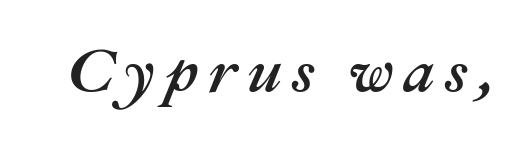
{"italic": "yes", "lean": "right", "slant_degrees": 22, "width": "normal", "stroke_contrast": "medium", "x_height": "medium", "monospaced": "no", "underline": "no", "glyph_px": 61}
